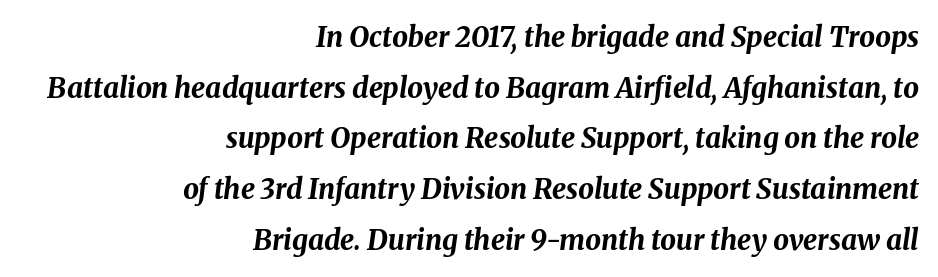
The image shows 28 px bold type, italic (leaning right); set right-aligned, line spacing 1.81x, normal letter spacing, not underlined; medium stroke contrast and a medium x-height.
